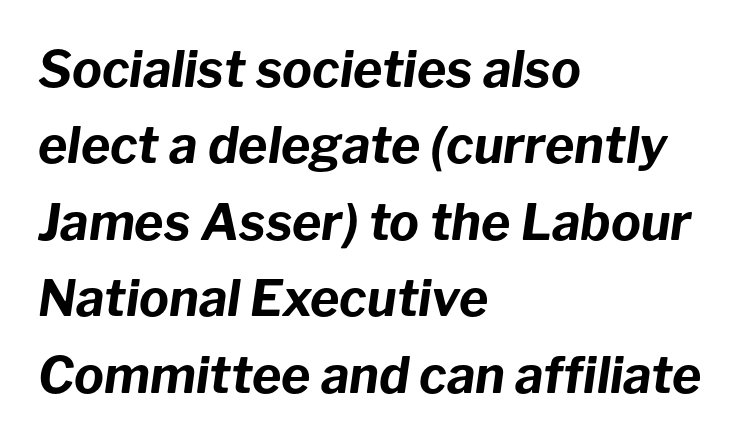
{"italic": "yes", "lean": "right", "slant_degrees": 8, "bold": "yes", "weight": "bold", "width": "normal", "stroke_contrast": "low", "x_height": "medium", "monospaced": "no", "underline": "no", "align": "left", "line_spacing": "normal", "line_spacing_ratio": 1.53, "letter_spacing": "normal", "letter_spacing_em": 0.0, "glyph_px": 50}
